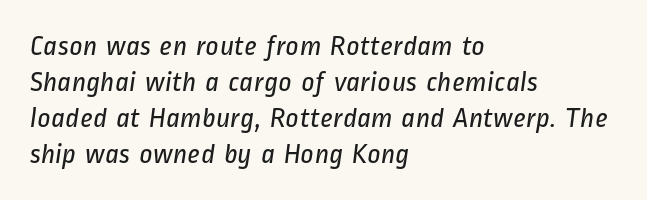
{"serif": "no", "bold": "no", "weight": "regular", "width": "condensed", "stroke_contrast": "low", "x_height": "medium", "monospaced": "no", "underline": "no", "align": "left", "line_spacing_ratio": 1.24, "letter_spacing": "normal", "letter_spacing_em": 0.0, "glyph_px": 29}
